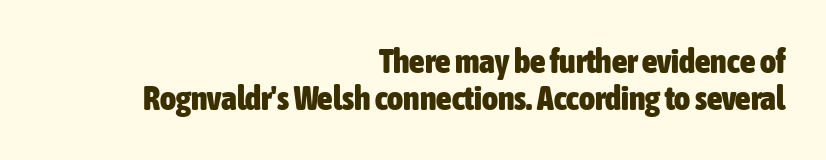
These lines huddle together more closely than default settings would place them. Chunky letters — that's bold for sure. The string is rendered with underlining switched off. A typesetter would mark this as roman, not italic. This rendering leaves character spacing at its baseline value. Varying glyph widths throughout — classic text-font behaviour.
